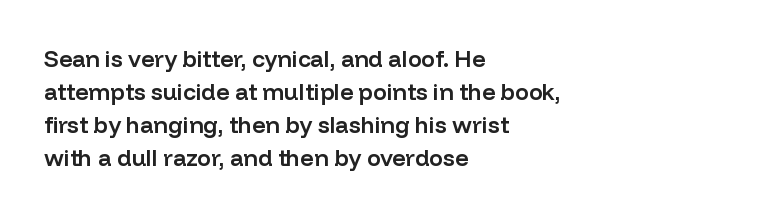
Q: Is the text bold? A: Semi-bold.
Q: Is the text italic (slanted)? A: No, it is upright.
Q: Is the text underlined? A: No.
Q: How is the paragraph aligned? A: Left-aligned.
Q: Is the spacing between letters normal or unusually wide? A: Normal.
Q: Is the spacing between lines tight, normal or loose? A: Normal.
